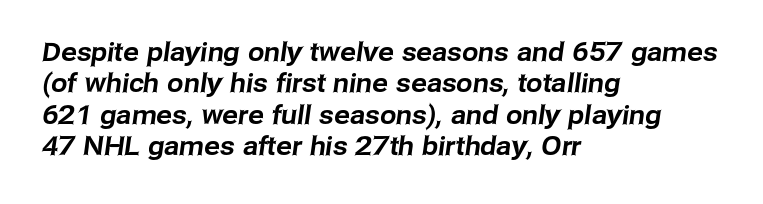
The image shows 26 px text type; set left-aligned, line spacing 1.21x, normal letter spacing, not underlined.
